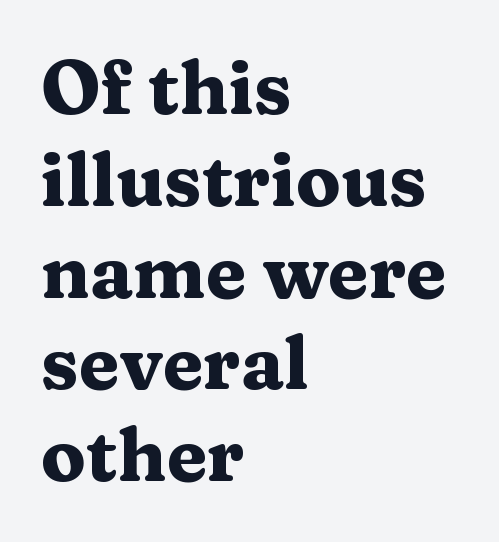
Q: Is the text bold? A: Yes.
Q: Is the text italic (slanted)? A: No, it is upright.
Q: Is the typeface a serif or a sans-serif typeface? A: Serif.
Q: Is the text underlined? A: No.
Q: How is the paragraph aligned? A: Left-aligned.
Q: Is the spacing between letters normal or unusually wide? A: Normal.
Q: Width (condensed, normal, or wide)? A: Wide.
Q: Stroke contrast? A: Medium.
Q: x-height? A: Medium.
Q: Monospaced? A: No.
